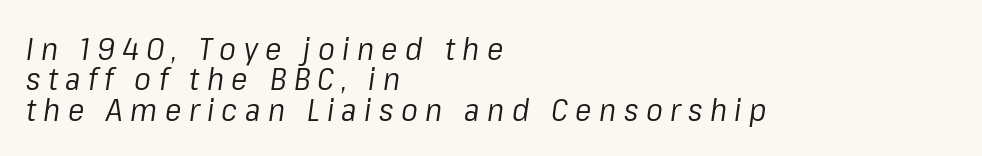
The image shows 31 px regular-weight type, italic (leaning right); set left-aligned, tight line spacing (0.98x), unusually wide letter spacing (+0.24 em), not underlined; low stroke contrast and a medium x-height.
